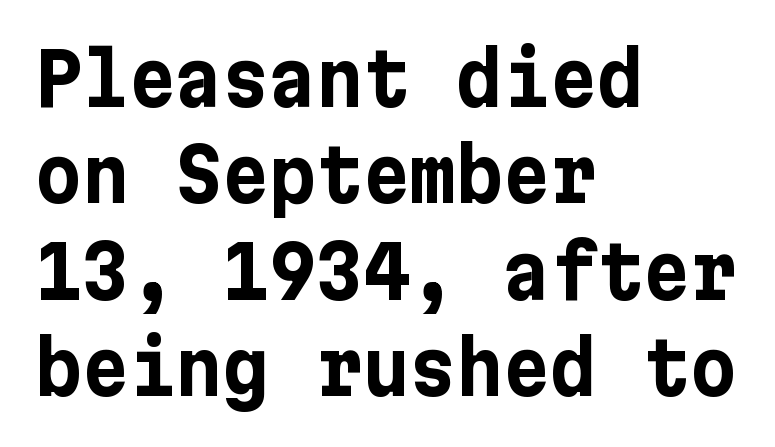
Leading: standard. The typography opts for an upright posture over an oblique one. Left-aligned paragraph, ragged on the right. Characters follow at the spacing the type designer built in. The space beneath each line is pristine and unruled.
